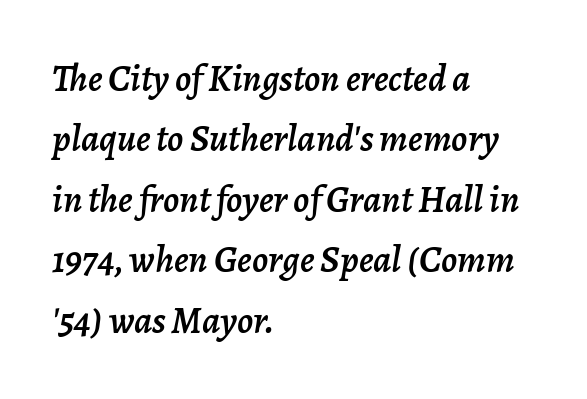
The area under the type is left untouched. In terms of posture, this sample is oblique. One glance says typical: line gaps are just what's usual. You could not count columns in this text — the font is proportionally spaced. This sample uses plain, unmodified letter spacing.
